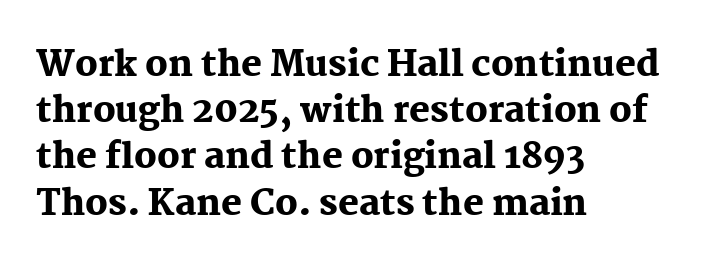
Q: Is the text bold? A: Yes.
Q: Is the text italic (slanted)? A: No, it is upright.
Q: Is the typeface a serif or a sans-serif typeface? A: Serif.
Q: Is the text underlined? A: No.
Q: How is the paragraph aligned? A: Left-aligned.
Q: Is the spacing between letters normal or unusually wide? A: Normal.
Q: Is the spacing between lines tight, normal or loose? A: Normal.
Q: Width (condensed, normal, or wide)? A: Normal.
Q: Stroke contrast? A: Medium.
Q: x-height? A: Medium.
Q: Monospaced? A: No.
